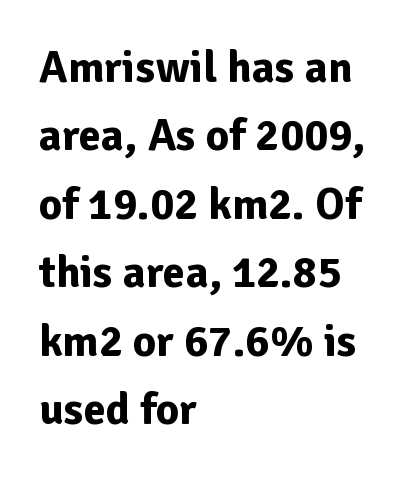
The image shows 45 px bold sans-serif type, upright; set left-aligned, normal line spacing (1.52x), normal letter spacing, not underlined; low stroke contrast and a medium x-height.
